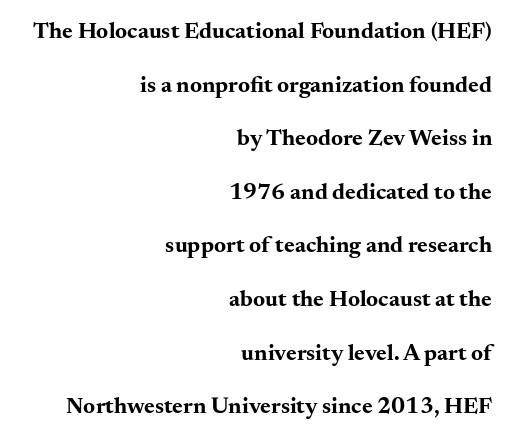
Q: Is the text bold? A: Yes.
Q: Is the text italic (slanted)? A: No, it is upright.
Q: Is the text underlined? A: No.
Q: How is the paragraph aligned? A: Right-aligned.
Q: Is the spacing between letters normal or unusually wide? A: Normal.
Q: Is the spacing between lines tight, normal or loose? A: Loose.
